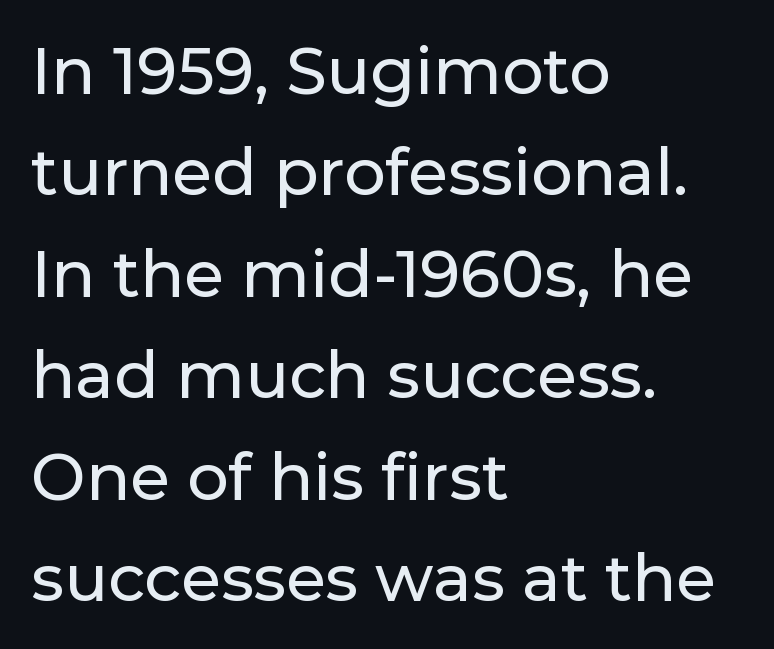
Upright lettering throughout. Quick note: interline space is typical. This rendering leaves character spacing at its baseline value. The passage shown is typeset with a sans-serif family. Underlining? Definitely not there.
